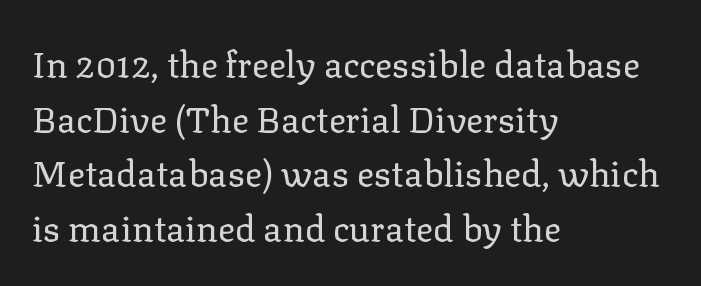
{"serif": "yes", "italic": "no", "bold": "no", "weight": "regular", "width": "normal", "stroke_contrast": "low", "x_height": "medium", "monospaced": "no", "underline": "no", "align": "left", "line_spacing": "normal", "line_spacing_ratio": 1.52, "letter_spacing": "normal", "letter_spacing_em": 0.0, "glyph_px": 36}
